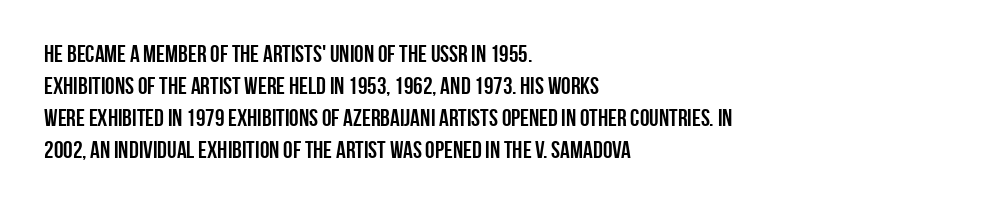
{"italic": "no", "bold": "yes", "underline": "no", "align": "left", "line_spacing": "normal", "line_spacing_ratio": 1.33, "letter_spacing": "normal", "letter_spacing_em": 0.0, "glyph_px": 24}
